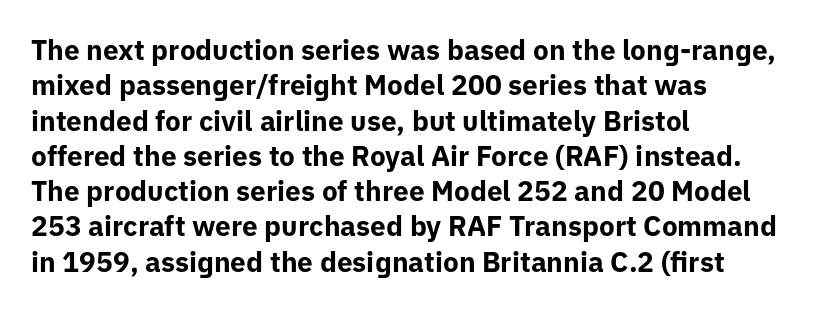
{"serif": "no", "italic": "no", "bold": "yes", "weight": "bold", "width": "normal", "stroke_contrast": "low", "x_height": "medium", "monospaced": "no", "underline": "no", "align": "left", "line_spacing": "normal", "line_spacing_ratio": 1.26, "letter_spacing": "normal", "letter_spacing_em": 0.0, "glyph_px": 28}
